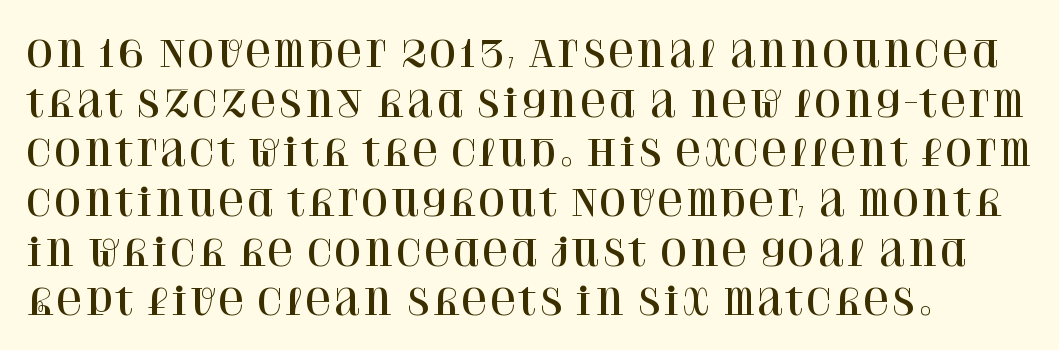
{"serif": "yes", "italic": "no", "width": "normal", "stroke_contrast": "high", "x_height": "large", "monospaced": "no", "underline": "no", "line_spacing": "normal", "line_spacing_ratio": 1.38, "letter_spacing": "normal", "letter_spacing_em": 0.0, "glyph_px": 36}
